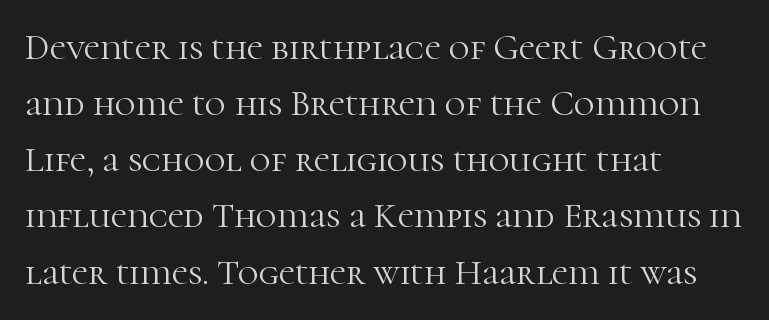
{"serif": "yes", "italic": "no", "bold": "no", "weight": "light", "width": "normal", "stroke_contrast": "high", "x_height": "medium", "monospaced": "no", "underline": "no", "align": "left", "line_spacing": "normal", "line_spacing_ratio": 1.56, "letter_spacing": "normal", "letter_spacing_em": 0.0, "glyph_px": 36}
